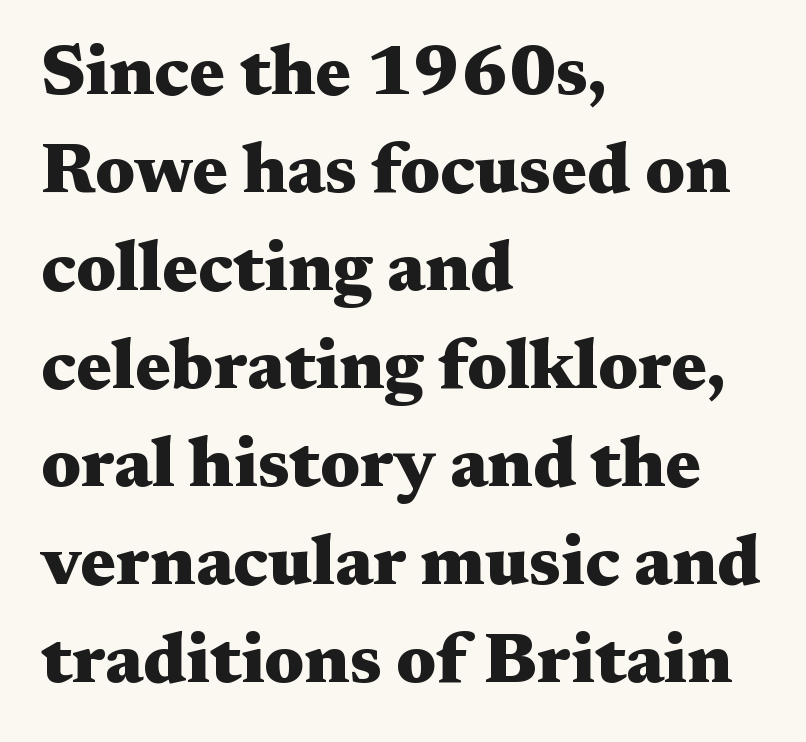
{"serif": "yes", "italic": "no", "bold": "yes", "weight": "heavy", "width": "wide", "stroke_contrast": "medium", "x_height": "medium", "monospaced": "no", "underline": "no", "align": "left", "line_spacing": "normal", "line_spacing_ratio": 1.38, "letter_spacing": "normal", "letter_spacing_em": 0.0, "glyph_px": 71}
